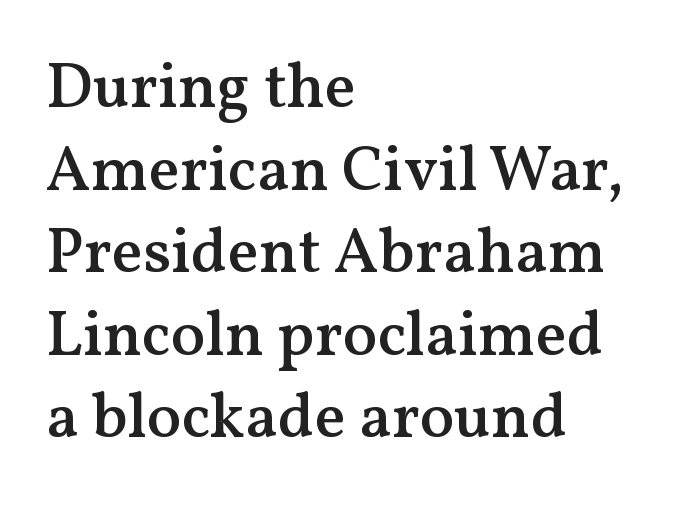
{"serif": "yes", "italic": "no", "bold": "semi", "weight": "semibold", "width": "normal", "stroke_contrast": "medium", "x_height": "medium", "monospaced": "no", "underline": "no", "align": "left", "line_spacing": "normal", "line_spacing_ratio": 1.29, "letter_spacing": "normal", "letter_spacing_em": 0.0, "glyph_px": 64}
